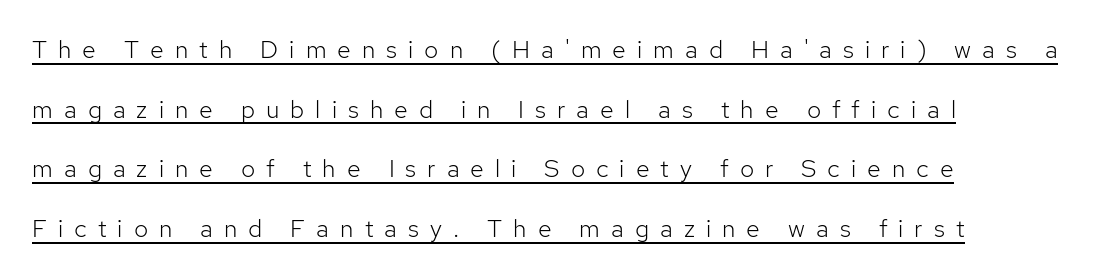
The image shows 25 px text type, upright; set left-aligned, loose line spacing (2.39x), unusually wide letter spacing (+0.44 em), underlined.
